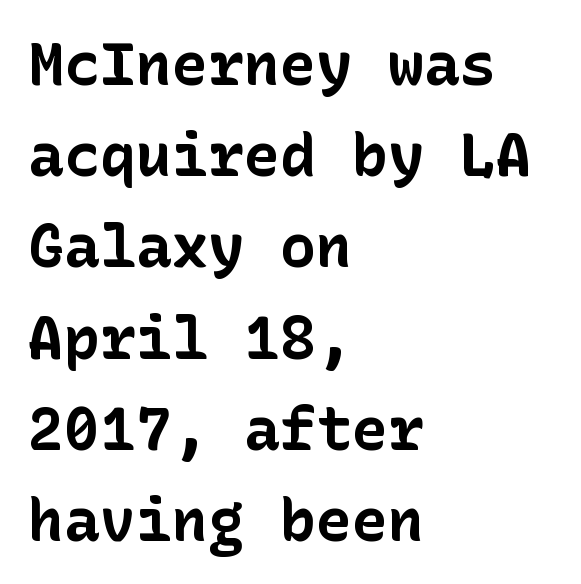
Q: Is the text bold? A: Yes.
Q: Is the text italic (slanted)? A: No, it is upright.
Q: Is the typeface a serif or a sans-serif typeface? A: Sans-serif.
Q: Is the text underlined? A: No.
Q: How is the paragraph aligned? A: Left-aligned.
Q: Is the spacing between letters normal or unusually wide? A: Normal.
Q: Is the spacing between lines tight, normal or loose? A: Normal.
Q: Width (condensed, normal, or wide)? A: Normal.
Q: Stroke contrast? A: Low.
Q: x-height? A: Medium.
